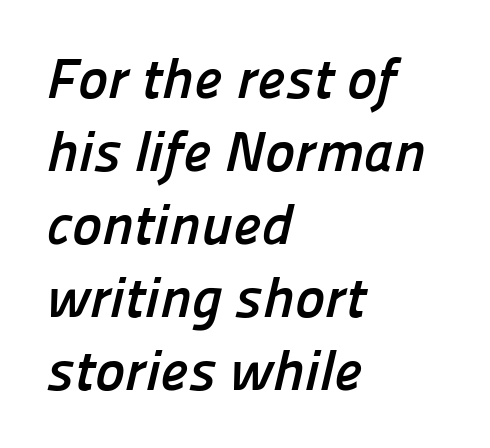
Q: Is the text bold? A: Yes.
Q: Is the typeface a serif or a sans-serif typeface? A: Sans-serif.
Q: Is the text underlined? A: No.
Q: How is the paragraph aligned? A: Left-aligned.
Q: Is the spacing between letters normal or unusually wide? A: Normal.
Q: Is the spacing between lines tight, normal or loose? A: Normal.
Q: Width (condensed, normal, or wide)? A: Normal.
Q: Stroke contrast? A: Low.
Q: x-height? A: Medium.
Q: Monospaced? A: No.
